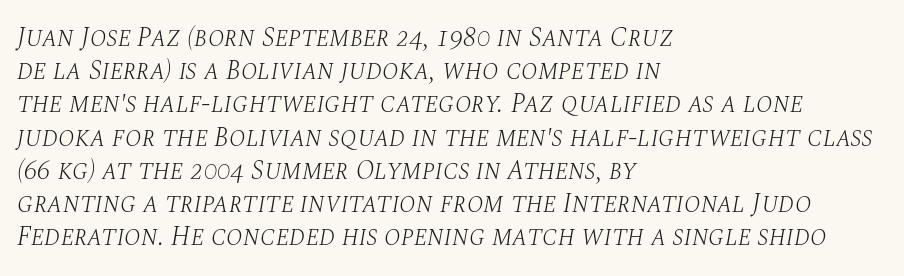
The image shows 27 px text type, italic (leaning right); set left-aligned, line spacing 1.23x, normal letter spacing, not underlined.
